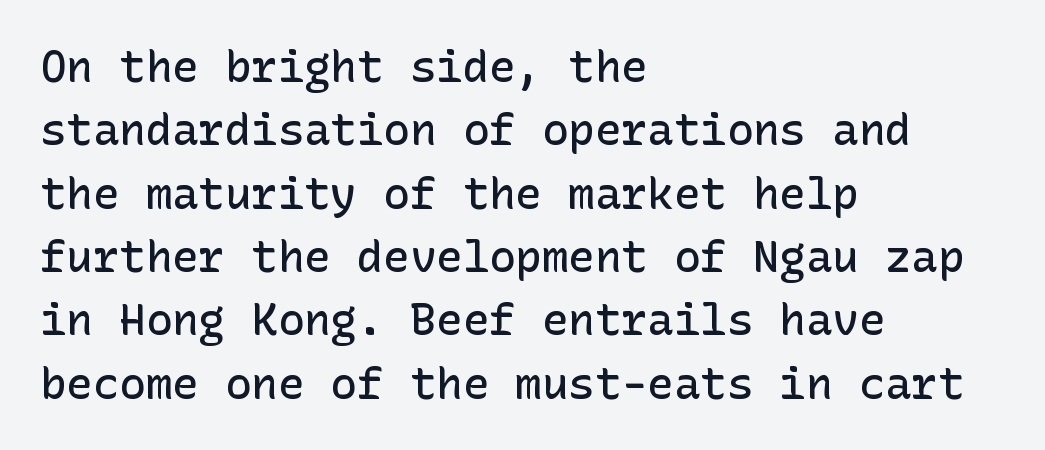
Clear beneath every line of the passage. Letter spacing: default. Every stem runs plumb, perpendicular to the baseline. Which margin do the lines hug? The left one — the right edge is uneven. The characters look somewhat weighty, a semibold short of true bold. Check where the strokes stop: nothing finishes them off — pure sans.
